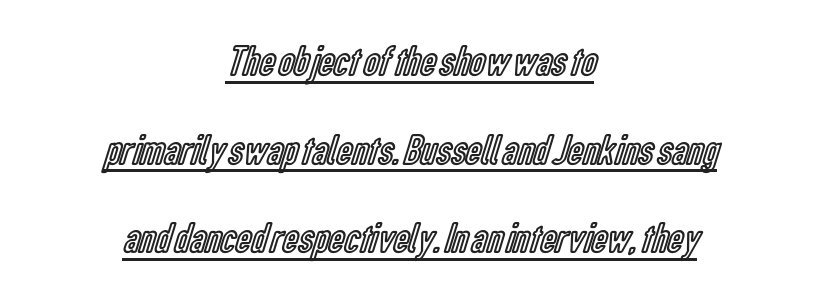
{"width": "condensed", "x_height": "medium", "monospaced": "no", "underline": "yes", "align": "center", "line_spacing": "loose", "line_spacing_ratio": 2.06, "letter_spacing": "normal", "letter_spacing_em": 0.0, "glyph_px": 43}
